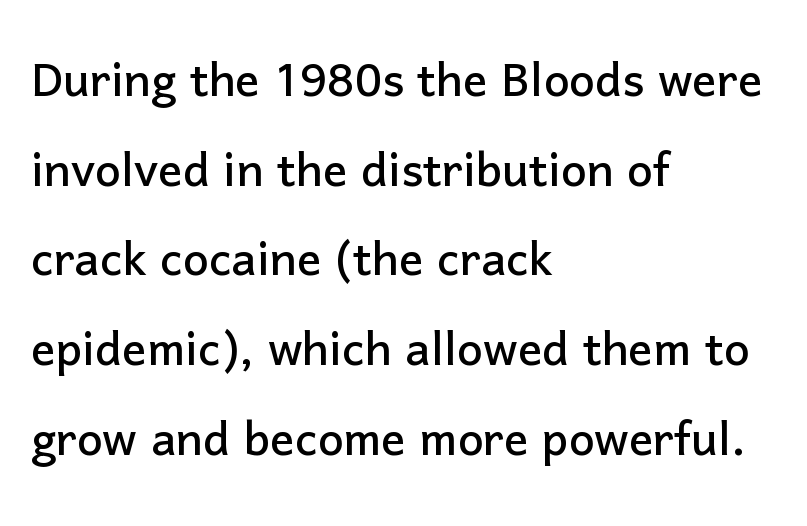
Does the leading feel generous? No, just average. Only glyphs here, with clear space below each row. Here the glyphs are tracked normally, forming tight word shapes. The typesetter chose a ragged-right arrangement here. Look at the bottom of the vertical strokes: they stop flat, with no serifs.
